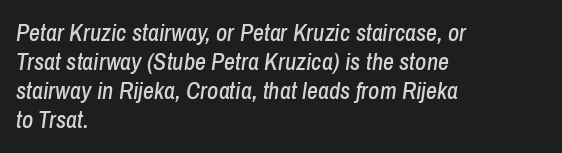
The image shows 24 px text type, italic (leaning right); set left-aligned, line spacing 1.21x, normal letter spacing, not underlined.
